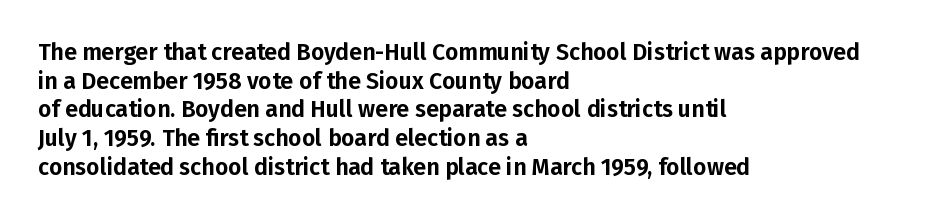
The image shows 23 px text type, upright; set left-aligned, normal line spacing (1.25x), normal letter spacing, not underlined.
